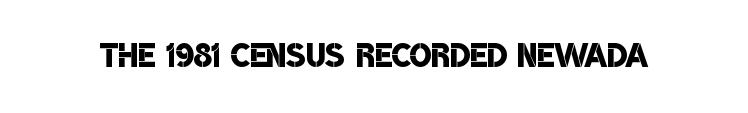
Q: Is the text bold? A: Semi-bold.
Q: Is the typeface a serif or a sans-serif typeface? A: Sans-serif.
Q: Is the text underlined? A: No.
Q: Is the spacing between letters normal or unusually wide? A: Normal.
Q: Width (condensed, normal, or wide)? A: Condensed.
Q: Stroke contrast? A: Low.
Q: x-height? A: Large.
Q: Monospaced? A: No.
